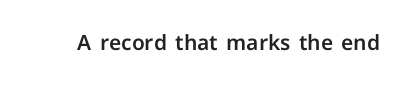
The image shows 21 px text type, upright; set normal letter spacing, not underlined.
